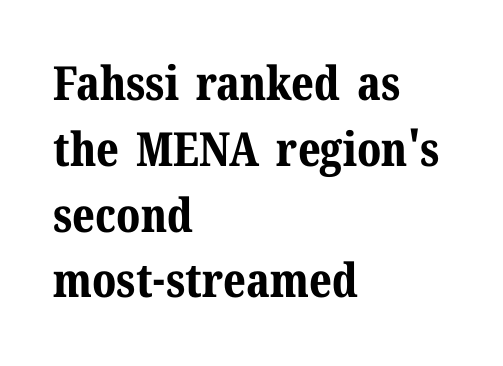
Note: serifs present on the glyphs. Do the characters align in a grid? No, the font is proportional. Check the space under the baseline: it is left empty. In CSS terms this would be text-align: left.
